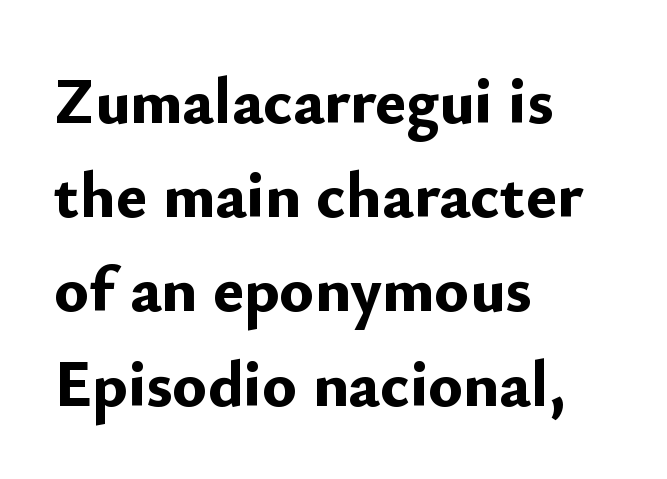
{"serif": "no", "italic": "no", "bold": "yes", "weight": "bold", "width": "normal", "stroke_contrast": "low", "x_height": "small", "monospaced": "no", "underline": "no", "align": "left", "line_spacing": "normal", "line_spacing_ratio": 1.45, "letter_spacing": "normal", "letter_spacing_em": 0.0, "glyph_px": 65}
